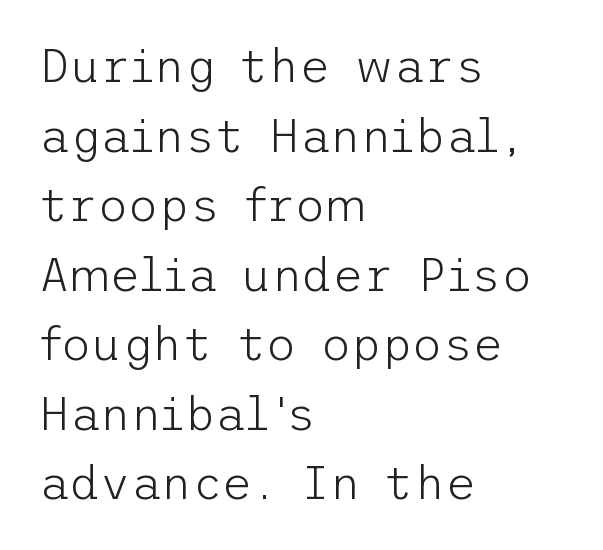
Q: Is the text bold? A: No.
Q: Is the text italic (slanted)? A: No, it is upright.
Q: Is the typeface a serif or a sans-serif typeface? A: Sans-serif.
Q: Is the text underlined? A: No.
Q: How is the paragraph aligned? A: Left-aligned.
Q: Is the spacing between letters normal or unusually wide? A: Normal.
Q: Is the spacing between lines tight, normal or loose? A: Normal.
Q: Width (condensed, normal, or wide)? A: Normal.
Q: Stroke contrast? A: Low.
Q: x-height? A: Medium.
